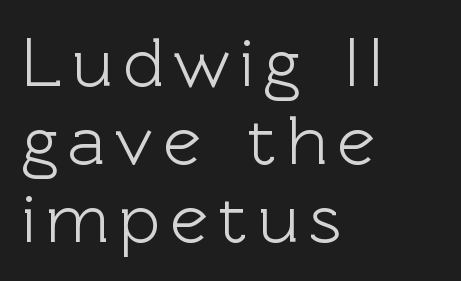
Q: Is the text italic (slanted)? A: No, it is upright.
Q: Is the typeface a serif or a sans-serif typeface? A: Sans-serif.
Q: Is the text underlined? A: No.
Q: How is the paragraph aligned? A: Left-aligned.
Q: Is the spacing between lines tight, normal or loose? A: Tight.
Q: Width (condensed, normal, or wide)? A: Normal.
Q: x-height? A: Medium.
Q: Monospaced? A: No.
